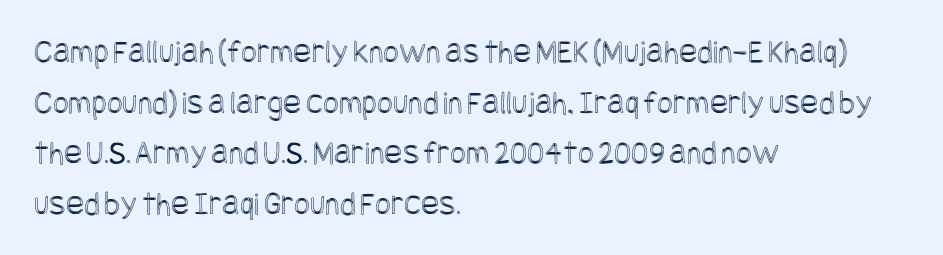
{"italic": "no", "width": "condensed", "x_height": "large", "underline": "no", "align": "left", "line_spacing": "normal", "line_spacing_ratio": 1.49, "letter_spacing": "normal", "letter_spacing_em": 0.0, "glyph_px": 34}
